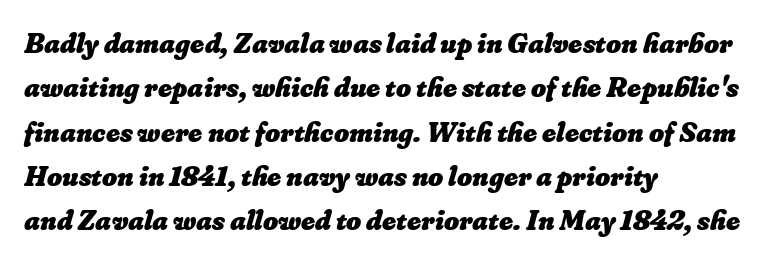
The image shows 29 px heavy type; set left-aligned, normal line spacing (1.53x), normal letter spacing, not underlined; low stroke contrast and a small x-height.
